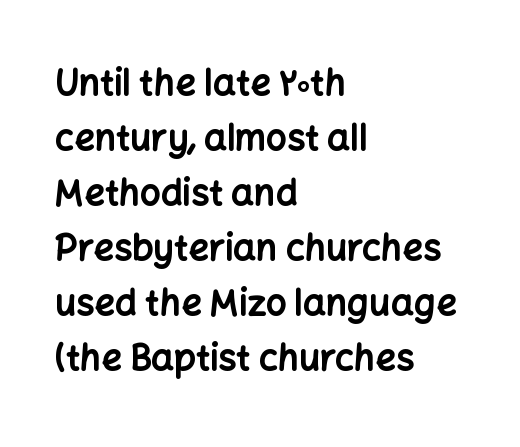
Q: Is the text bold? A: Yes.
Q: Is the text italic (slanted)? A: No, it is upright.
Q: Is the typeface a serif or a sans-serif typeface? A: Sans-serif.
Q: Is the text underlined? A: No.
Q: How is the paragraph aligned? A: Left-aligned.
Q: Is the spacing between letters normal or unusually wide? A: Normal.
Q: Is the spacing between lines tight, normal or loose? A: Normal.
Q: Width (condensed, normal, or wide)? A: Normal.
Q: Stroke contrast? A: Low.
Q: x-height? A: Medium.
Q: Monospaced? A: No.
